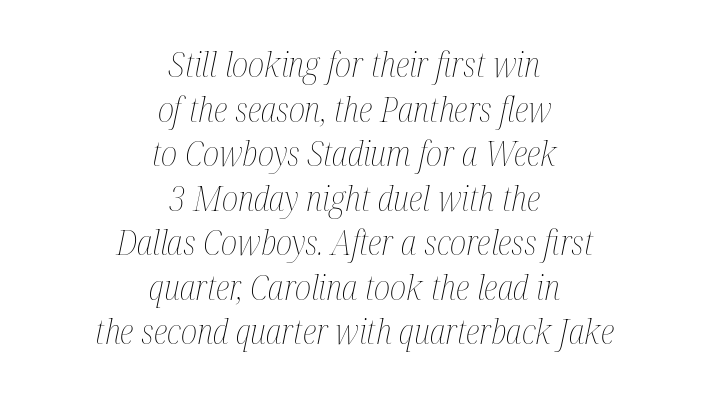
Q: Is the text bold? A: No.
Q: Is the text italic (slanted)? A: Yes, it leans right by about 12 degrees.
Q: Is the text underlined? A: No.
Q: How is the paragraph aligned? A: Centered.
Q: Is the spacing between letters normal or unusually wide? A: Normal.
Q: Is the spacing between lines tight, normal or loose? A: Normal.
Q: Width (condensed, normal, or wide)? A: Condensed.
Q: Stroke contrast? A: Medium.
Q: x-height? A: Medium.
Q: Monospaced? A: No.
